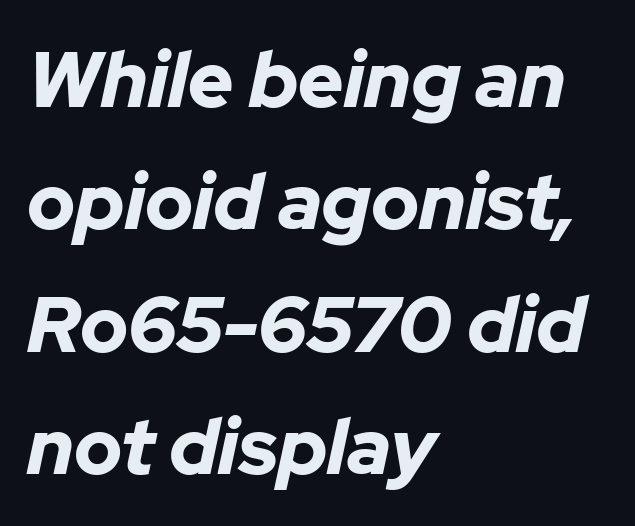
One glance says typical: line gaps are just what's usual. Line beginnings align vertically; line endings do not. Thick stems and heavy bowls — unmistakably bold. Any mark beneath the type? The region is blank. Character widths vary here, with narrow letters taking less room than wide ones. Characters follow at the spacing the type designer built in.
